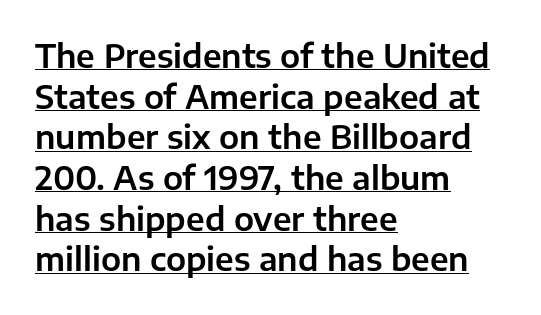
Varying glyph widths throughout — classic text-font behaviour. Horizontal alignment here is leftward, the default for most running prose. A roman cut, with each character standing at attention. The face used here appears with an underline applied.
